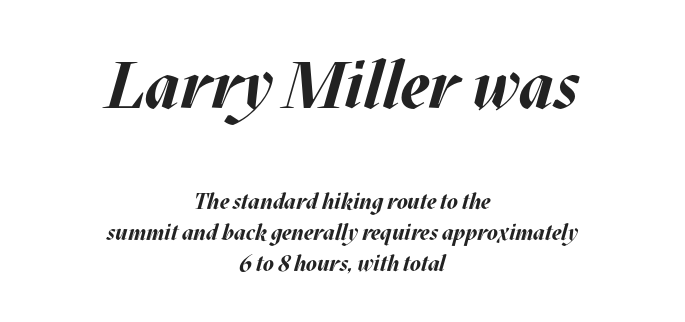
{"italic": "yes", "lean": "right", "slant_degrees": 17, "bold": "yes", "weight": "bold", "width": "normal", "stroke_contrast": "medium", "x_height": "large", "monospaced": "no", "underline": "no", "align": "center", "line_spacing": "normal", "line_spacing_ratio": 1.39, "letter_spacing": "normal", "letter_spacing_em": 0.0, "larger_block": "first", "size_ratio": 2.95, "glyph_px": 65}
